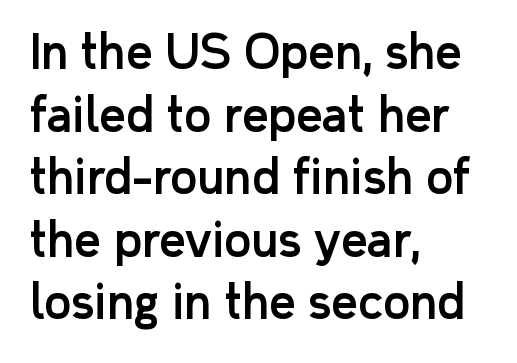
Nothing unusual about the tracking: characters are spaced as the font intends. In terms of leading, this rendering sits right in the middle. The passage shown is typed in a proportional face where columns would drift. When letters stand straight like this, we call the style roman or upright. Leftover space on each line is placed entirely after the last word. Underlining? Definitely not there.
